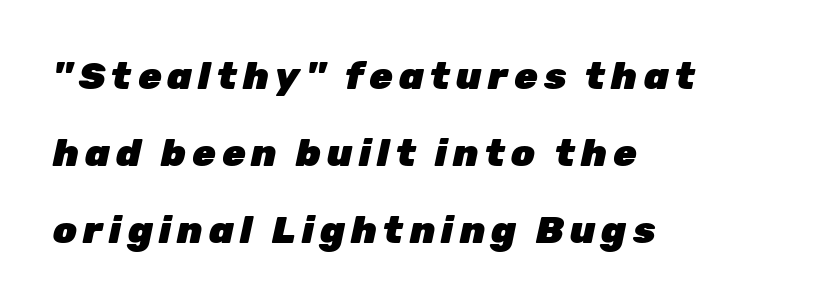
Q: Is the text bold? A: Yes.
Q: Is the text italic (slanted)? A: Yes, it leans right by about 12 degrees.
Q: Is the text underlined? A: No.
Q: How is the paragraph aligned? A: Left-aligned.
Q: Is the spacing between lines tight, normal or loose? A: Loose.
Q: Width (condensed, normal, or wide)? A: Normal.
Q: Stroke contrast? A: Low.
Q: x-height? A: Medium.
Q: Monospaced? A: No.
